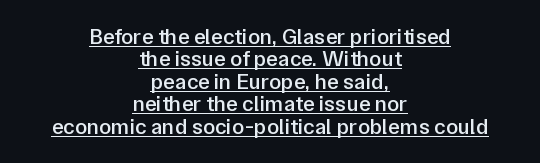
The font's upright variant was chosen for this text. Summary of weight: moderately heavy, a semibold. Decoration check: the copy is underlined. Horizontal alignment here is central, giving a formal, balanced look. The designer dialed line spacing down below the default. Words appear dense and cohesive because spacing is normal.
